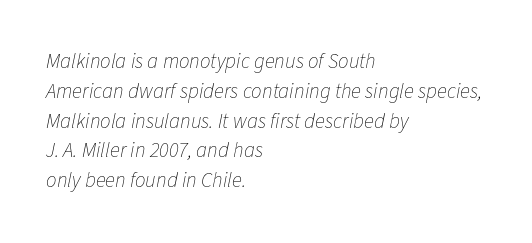
{"italic": "yes", "lean": "right", "slant_degrees": 11, "bold": "no", "underline": "no", "align": "left", "line_spacing": "normal", "line_spacing_ratio": 1.42, "letter_spacing": "normal", "letter_spacing_em": 0.0, "glyph_px": 21}
